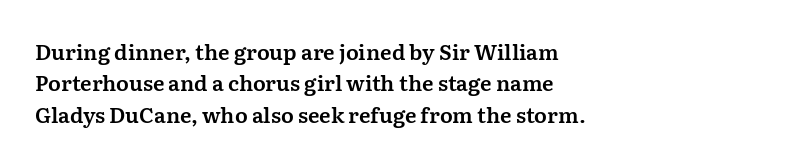
Q: Is the text italic (slanted)? A: No, it is upright.
Q: Is the text underlined? A: No.
Q: How is the paragraph aligned? A: Left-aligned.
Q: Is the spacing between letters normal or unusually wide? A: Normal.
Q: Is the spacing between lines tight, normal or loose? A: Normal.
